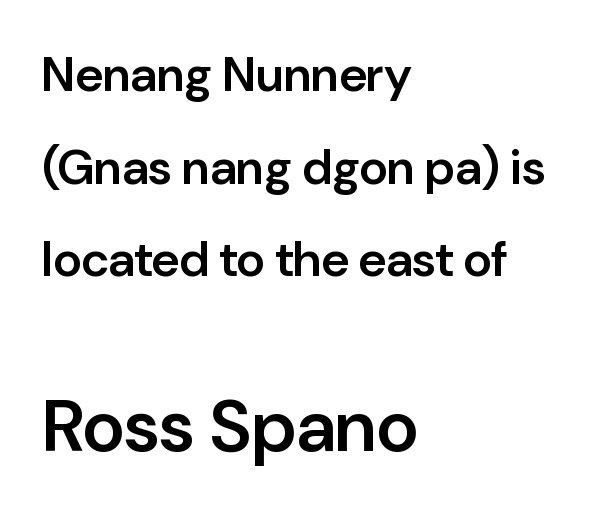
The image shows 73 px semibold sans-serif type, upright; set left-aligned, line spacing 1.89x, normal letter spacing, not underlined; the second (bottom) block is 1.49x larger; low stroke contrast and a medium x-height.
